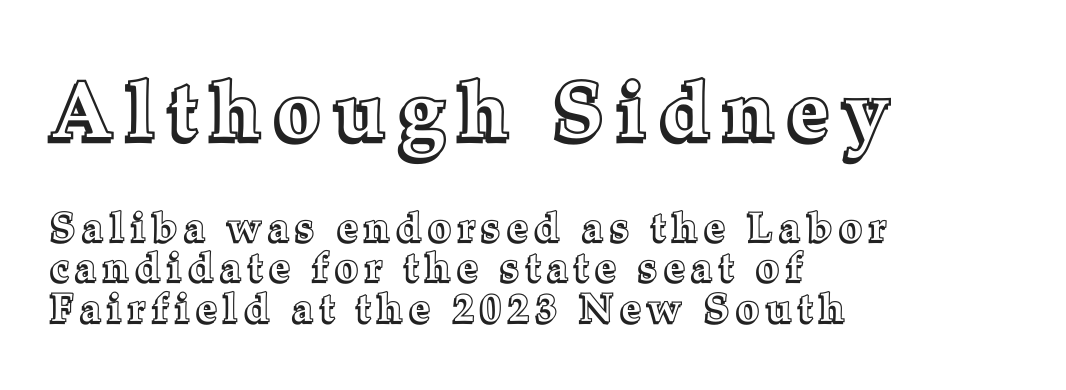
Type without underlining. The space between consecutive lines is stingy. Tall strokes in this sample are plumb rather than angled. Do the characters align in a grid? No, the font is proportional.
